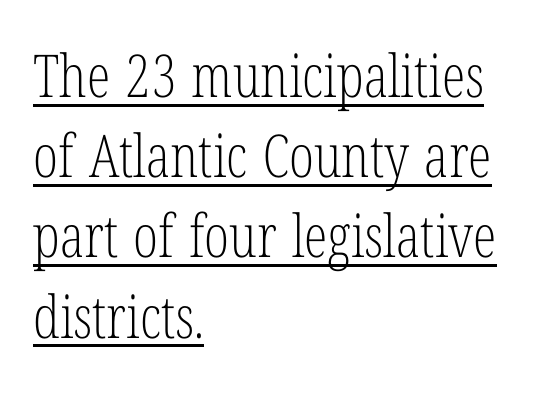
Q: Is the text bold? A: No.
Q: Is the text italic (slanted)? A: No, it is upright.
Q: Is the typeface a serif or a sans-serif typeface? A: Serif.
Q: Is the text underlined? A: Yes.
Q: How is the paragraph aligned? A: Left-aligned.
Q: Is the spacing between letters normal or unusually wide? A: Normal.
Q: Is the spacing between lines tight, normal or loose? A: Normal.
Q: Width (condensed, normal, or wide)? A: Condensed.
Q: Stroke contrast? A: Low.
Q: x-height? A: Medium.
Q: Monospaced? A: No.
